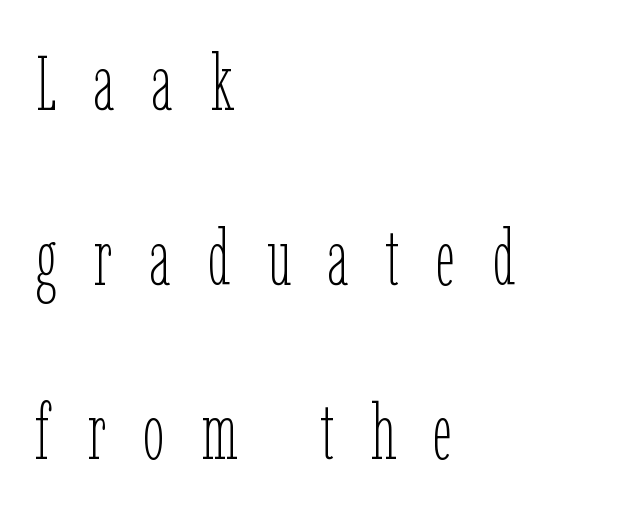
{"italic": "no", "bold": "no", "weight": "thin", "width": "condensed", "stroke_contrast": "low", "x_height": "medium", "monospaced": "no", "underline": "no", "align": "left", "line_spacing": "loose", "line_spacing_ratio": 2.24, "letter_spacing": "wide", "letter_spacing_em": 0.47, "glyph_px": 78}
